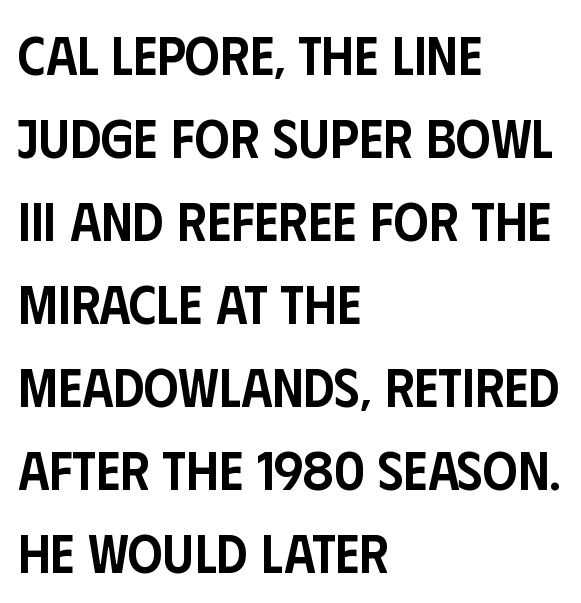
This is roman type, the default non-slanted kind. The characters display no serif detailing; their extremities are plain. This sample is left-justified, so line endings fall wherever the words run out. Nobody touched the tracking dial on this one. Here the designer chose a conventional face with non-uniform glyph widths.
